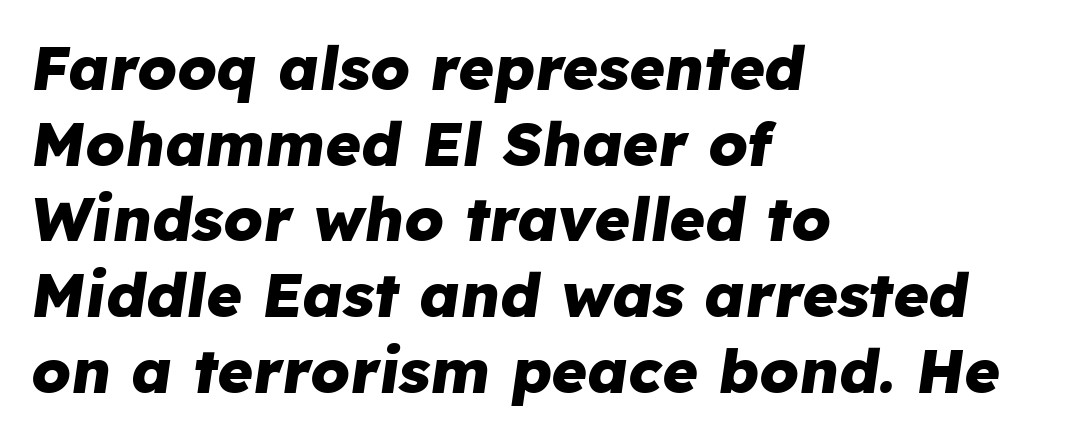
Slant detected: the letters are inclined. This is heavy type, rendered in bold. Letters rest on an invisible, unmarked baseline. Casual observation: everything's shoved over to the left. Looks like regular typesetting: each glyph gets only the width it needs. Between one letter and the next there's only the usual sliver of space.
